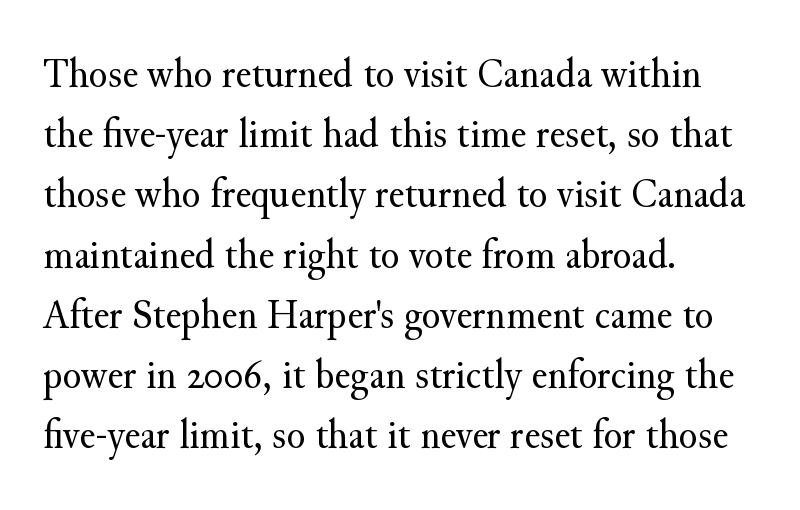
The image shows 43 px regular-weight serif type, upright; set left-aligned, normal line spacing (1.4x), normal letter spacing, not underlined; medium stroke contrast and a small x-height.
